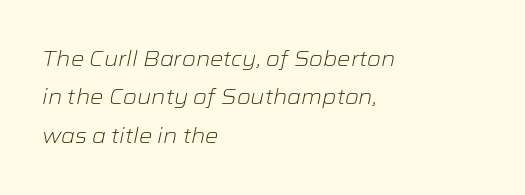
Is the letter spacing exaggerated? No — it looks like the ordinary default. Stroke mass is kept to a normal reading level or below. The compositor pushed each line to the left boundary. Type without underlining.
